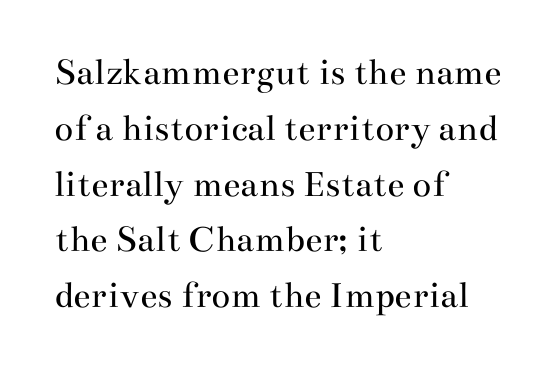
Q: Is the text bold? A: No.
Q: Is the text italic (slanted)? A: No, it is upright.
Q: Is the typeface a serif or a sans-serif typeface? A: Serif.
Q: Is the text underlined? A: No.
Q: How is the paragraph aligned? A: Left-aligned.
Q: Is the spacing between letters normal or unusually wide? A: Normal.
Q: Is the spacing between lines tight, normal or loose? A: Normal.
Q: Width (condensed, normal, or wide)? A: Wide.
Q: Stroke contrast? A: Medium.
Q: x-height? A: Small.
Q: Monospaced? A: No.
